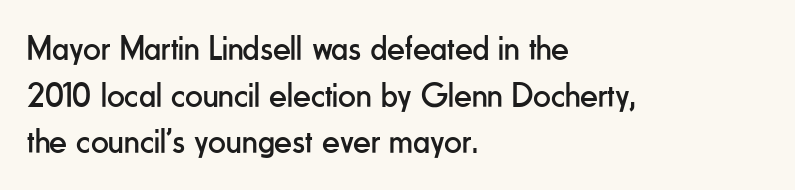
The letterforms sit shoulder to shoulder at normal distance. Just letters on the line, the space beneath them empty. Nothing sits at the stroke ends, so this counts as sans-serif. The face used here is proportionally spaced, like ordinary book or web type. When letters stand straight like this, we call the style roman or upright. The weight would be labelled regular, book, light, or lighter still.
